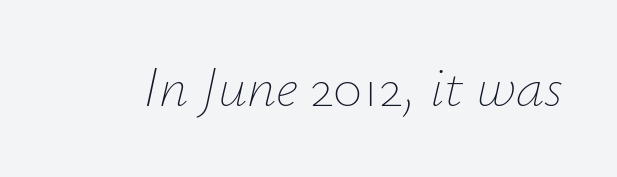
The image shows 57 px thin type, italic (leaning right); set normal letter spacing, not underlined; low stroke contrast and a small x-height.
